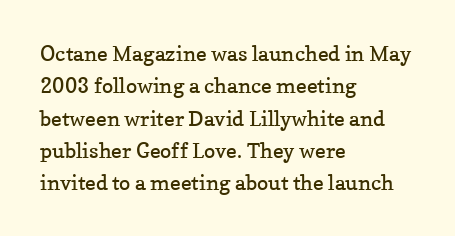
The image shows 21 px text type, upright; set left-aligned, normal line spacing (1.54x), normal letter spacing, not underlined.
